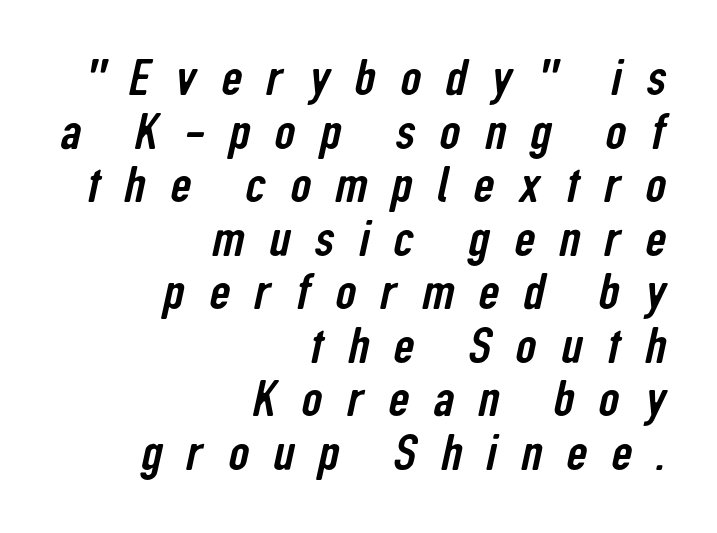
Successive baselines arrive quickly, one right under another. Is the block centered? No — it sits flush against the right margin. The face used here is a sans, in the tradition of grotesques and geometrics. Spacing verdict: proportional, widths tailored to each character.
